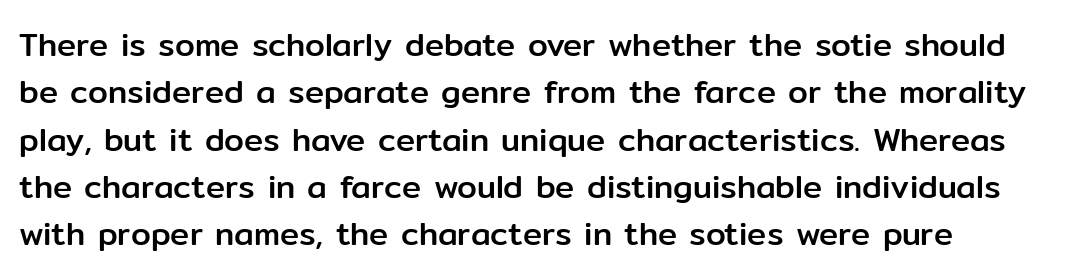
Q: Is the text italic (slanted)? A: No, it is upright.
Q: Is the typeface a serif or a sans-serif typeface? A: Sans-serif.
Q: Is the text underlined? A: No.
Q: Is the spacing between letters normal or unusually wide? A: Normal.
Q: Is the spacing between lines tight, normal or loose? A: Normal.
Q: Width (condensed, normal, or wide)? A: Normal.
Q: Stroke contrast? A: Low.
Q: x-height? A: Medium.
Q: Monospaced? A: No.
